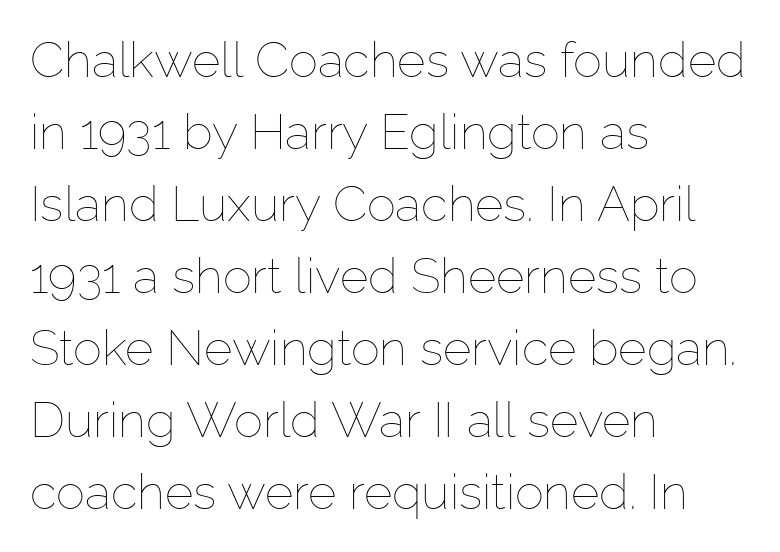
Q: Is the text bold? A: No.
Q: Is the text italic (slanted)? A: No, it is upright.
Q: Is the text underlined? A: No.
Q: How is the paragraph aligned? A: Left-aligned.
Q: Is the spacing between letters normal or unusually wide? A: Normal.
Q: Is the spacing between lines tight, normal or loose? A: Normal.
Q: Width (condensed, normal, or wide)? A: Normal.
Q: Stroke contrast? A: Low.
Q: x-height? A: Medium.
Q: Monospaced? A: No.
